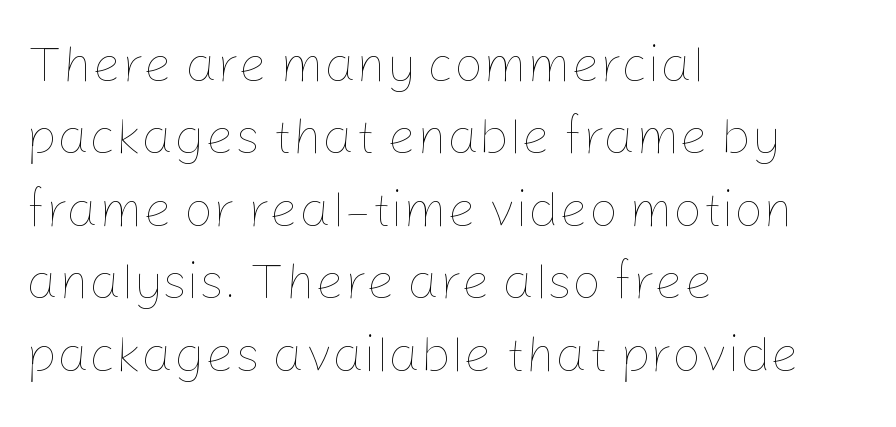
Descender tails drop into unmarked territory. Interline gaps are of average width in this sample. This is roman type, the default non-slanted kind. Between one letter and the next there's only the usual sliver of space.
